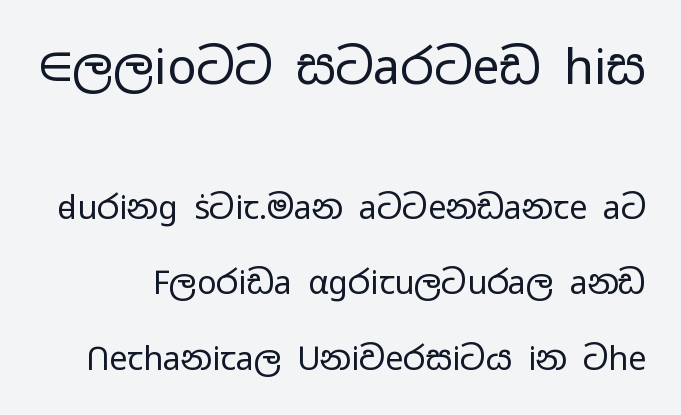
Each new line begins a long way beneath the previous one. Only glyphs here, with clear space below each row. Type style note: lacks serifs. Is this a fixed-width face? No — the glyphs have proportional, varying widths. Posture: upright roman.
